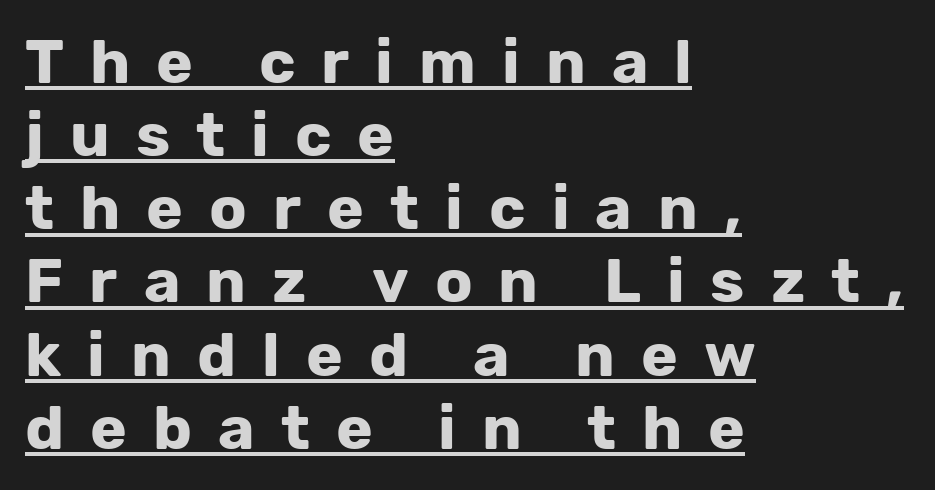
The passage is arranged the way most books set body copy — flush left. The face used here is proportionally spaced, like ordinary book or web type. Strong, thick strokes mark this as bold type. You can see a thin bar hugging the bottom of the glyphs. Tall strokes in this sample are plumb rather than angled. Type style note: lacks serifs.
